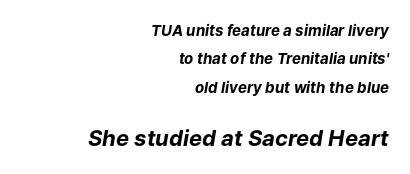
The image shows 22 px bold type, italic (leaning right); set right-aligned, loose line spacing (1.9x), normal letter spacing, not underlined; the second (bottom) block is 1.47x larger.
